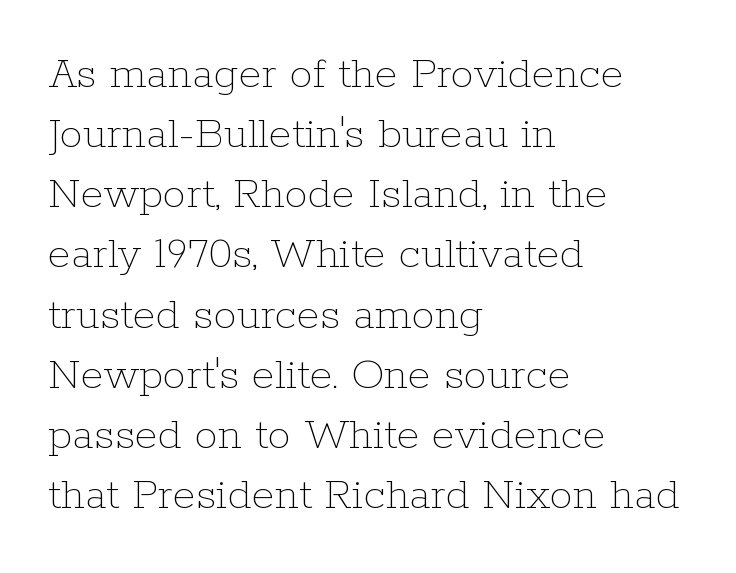
The image shows 47 px thin type, upright; set left-aligned, normal line spacing (1.28x), normal letter spacing, not underlined; low stroke contrast and a medium x-height.
